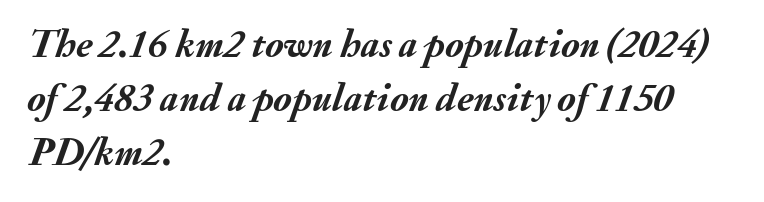
The image shows 39 px semibold type, italic (leaning right); set left-aligned, normal line spacing (1.38x), normal letter spacing, not underlined; medium stroke contrast and a small x-height.
